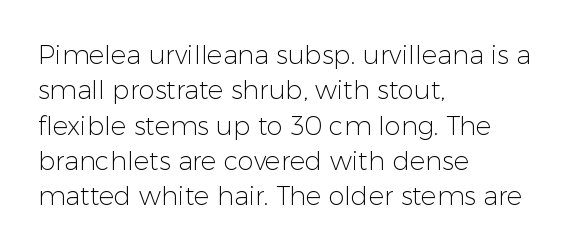
Vertically, the passage feels balanced, rows spaced as you'd expect. No italicization has been applied; the sample stays upright. A bare baseline throughout the passage. Think standard paragraph weight, or any step lighter than that.
